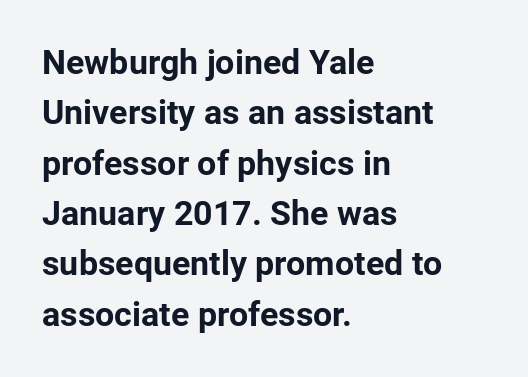
The image shows 34 px bold sans-serif type, upright; set left-aligned, normal line spacing (1.48x), normal letter spacing, not underlined; low stroke contrast and a medium x-height.
